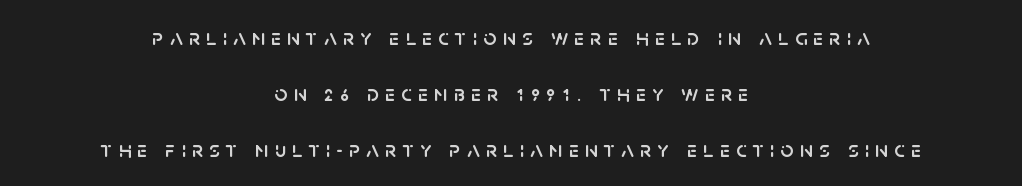
The image shows 23 px text type, upright; set centered, loose line spacing (2.43x), unusually wide letter spacing (+0.27 em), not underlined.
